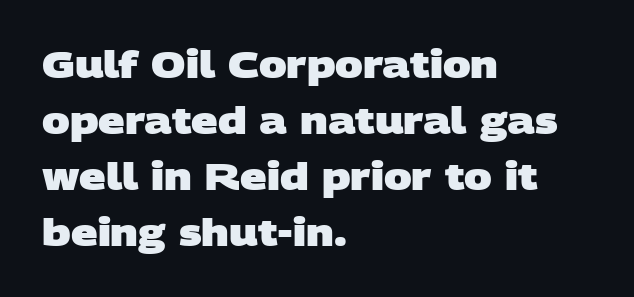
{"serif": "no", "bold": "yes", "weight": "heavy", "width": "wide", "stroke_contrast": "low", "x_height": "large", "monospaced": "no", "underline": "no", "align": "left", "line_spacing": "normal", "line_spacing_ratio": 1.51, "letter_spacing": "normal", "letter_spacing_em": 0.0, "glyph_px": 37}
